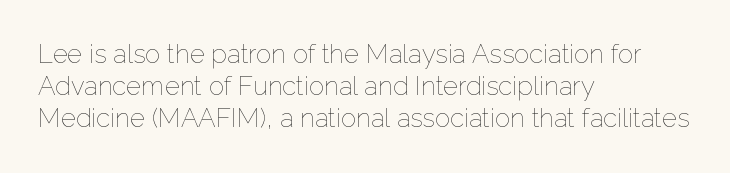
No letter is thick-stroked: the sample isn't bold. The lettering stays uniformly vertical, giving the passage a roman look. This sample uses plain, unmodified letter spacing. These lines stack with their left ends in a neat column. The gap between lines stays unmarked.
